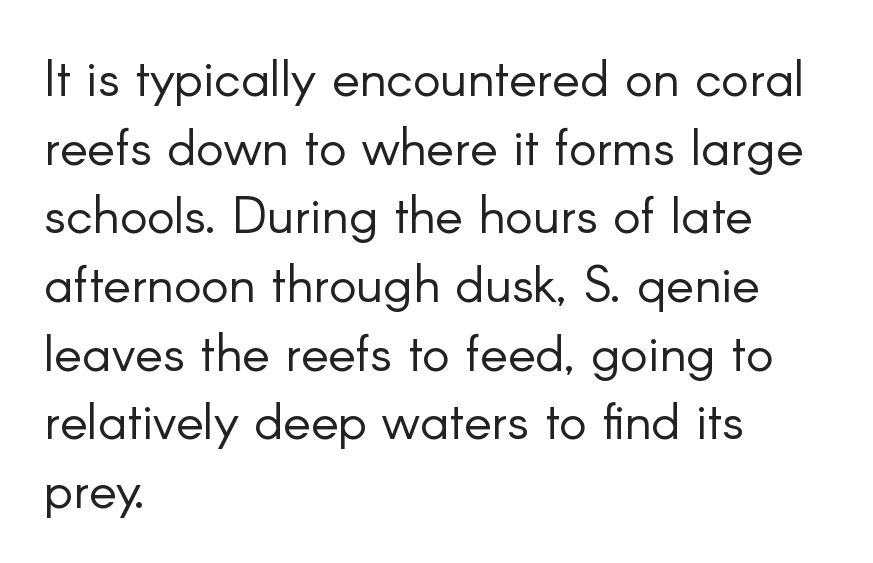
The image shows 52 px light sans-serif type, upright; set left-aligned, normal line spacing (1.32x), normal letter spacing, not underlined; low stroke contrast and a small x-height.
